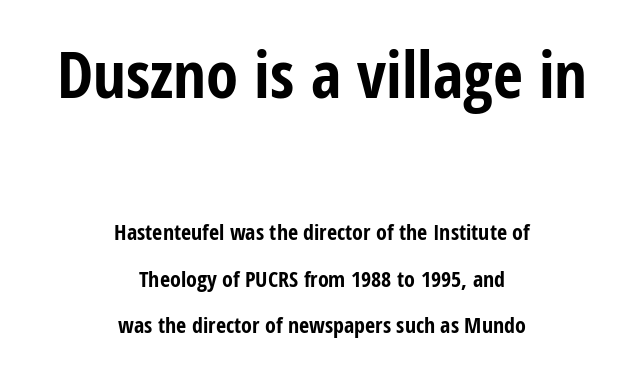
{"serif": "no", "italic": "no", "bold": "yes", "weight": "bold", "width": "condensed", "stroke_contrast": "low", "x_height": "medium", "monospaced": "no", "underline": "no", "align": "center", "line_spacing": "loose", "line_spacing_ratio": 2.1, "letter_spacing": "normal", "letter_spacing_em": 0.0, "larger_block": "first", "size_ratio": 2.95, "glyph_px": 65}
